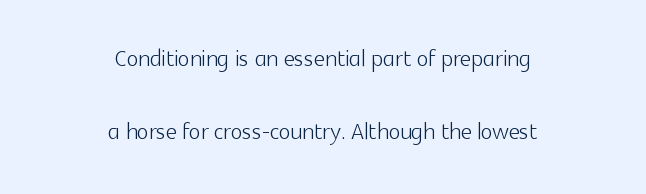
The image shows 31 px light sans-serif type, upright; set centered, loose line spacing (2.36x), normal letter spacing, not underlined; a medium x-height.
